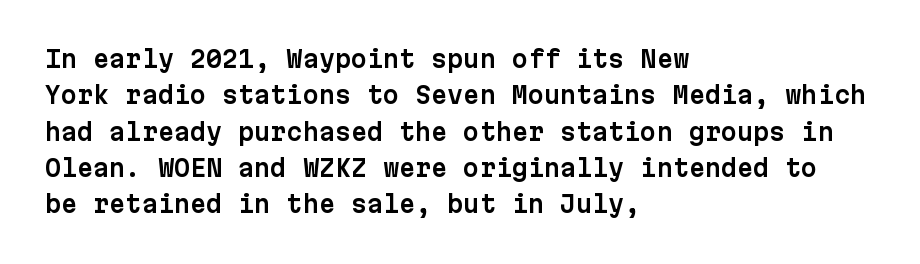
{"italic": "no", "underline": "no", "align": "left", "line_spacing": "normal", "line_spacing_ratio": 1.58, "letter_spacing": "normal", "letter_spacing_em": 0.0, "glyph_px": 23}
